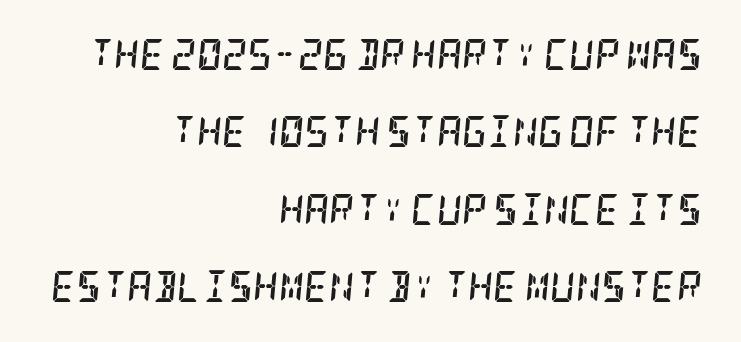
Descenders hang freely into open space. Is the letter spacing exaggerated? No — it looks like the ordinary default. I'd describe the lettering as bold — thick and assertive. Where is the straight margin? On the right. The typeface chosen for these lines features serifs. One glance says open: line gaps are wider than usual.
